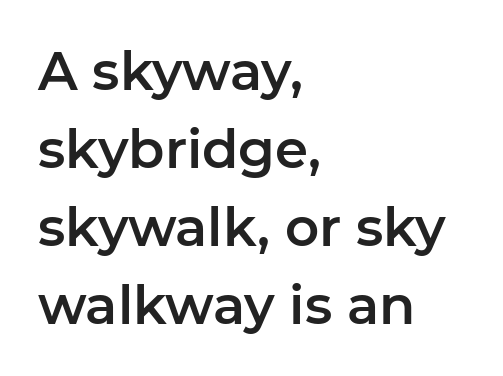
Default kerning and tracking; the words read as compact shapes. Here the designer chose a conventional face with non-uniform glyph widths. Notice how the stems are strictly vertical — no italics here. If you drew a ruler down the left edge, every line would touch it.
